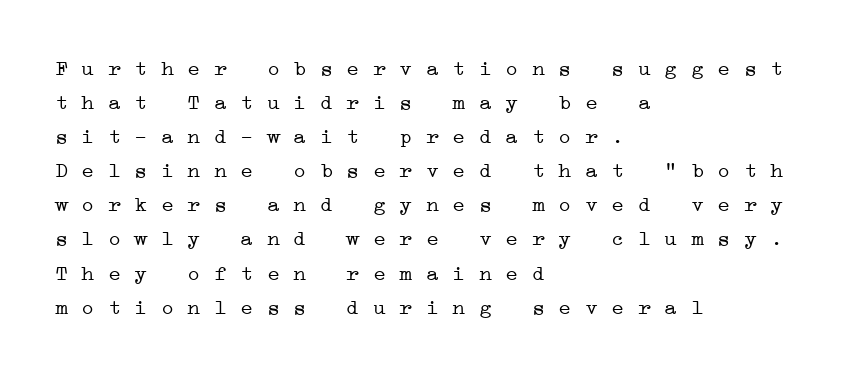
{"bold": "no", "underline": "no", "align": "left", "line_spacing": "normal", "line_spacing_ratio": 1.55, "letter_spacing": "normal", "letter_spacing_em": 0.0, "glyph_px": 22}
